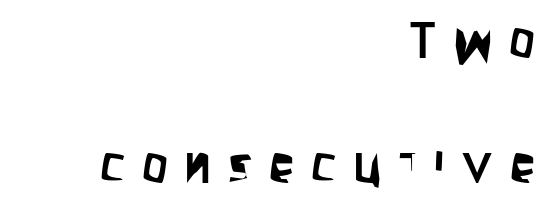
{"serif": "no", "italic": "no", "width": "condensed", "stroke_contrast": "low", "x_height": "large", "monospaced": "no", "underline": "no", "align": "right", "line_spacing": "loose", "line_spacing_ratio": 2.45, "letter_spacing": "wide", "letter_spacing_em": 0.33, "glyph_px": 51}
